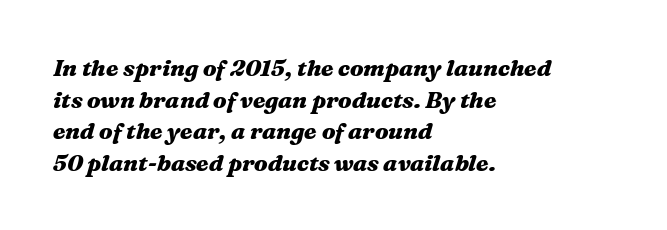
{"italic": "yes", "lean": "right", "slant_degrees": 16, "bold": "yes", "underline": "no", "align": "left", "line_spacing": "normal", "line_spacing_ratio": 1.37, "letter_spacing": "normal", "letter_spacing_em": 0.0, "glyph_px": 23}
